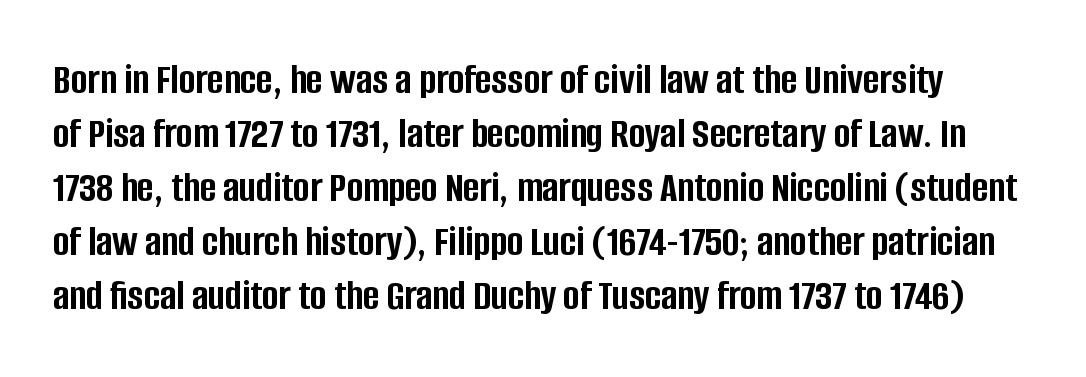
{"serif": "no", "italic": "no", "bold": "yes", "weight": "semibold", "width": "condensed", "stroke_contrast": "low", "x_height": "large", "monospaced": "no", "underline": "no", "line_spacing_ratio": 1.23, "letter_spacing": "normal", "letter_spacing_em": 0.0, "glyph_px": 44}
